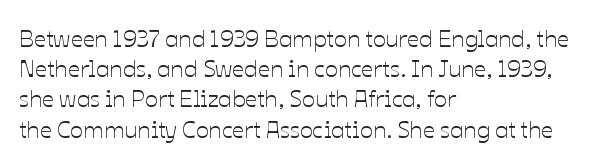
{"italic": "no", "underline": "no", "align": "left", "line_spacing": "normal", "line_spacing_ratio": 1.26, "letter_spacing": "normal", "letter_spacing_em": 0.0, "glyph_px": 24}
